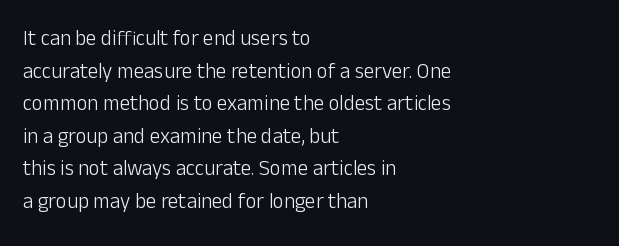
The axis of the letterforms is exactly vertical. Here the glyphs are tracked normally, forming tight word shapes. Descenders hang freely into open space. Line beginnings align vertically; line endings do not. The rows are spaced the way most documents space them.
